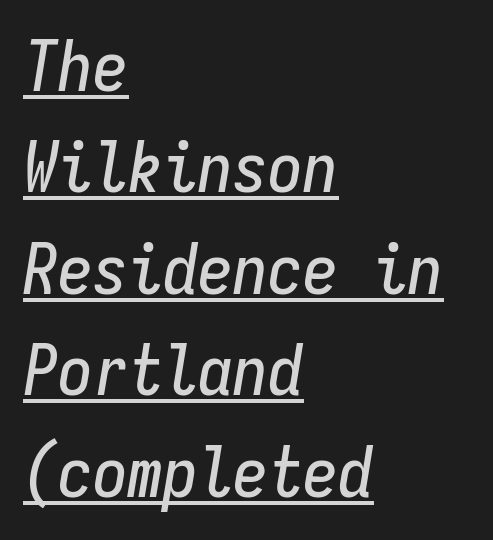
{"italic": "yes", "lean": "right", "slant_degrees": 9, "width": "condensed", "stroke_contrast": "low", "x_height": "medium", "monospaced": "yes", "underline": "yes", "align": "left", "line_spacing": "normal", "line_spacing_ratio": 1.45, "letter_spacing": "normal", "letter_spacing_em": 0.0, "glyph_px": 70}
